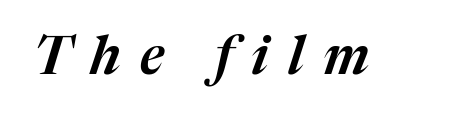
The image shows 53 px text type, italic (leaning right); set unusually wide letter spacing (+0.36 em), not underlined; medium stroke contrast and a medium x-height.
